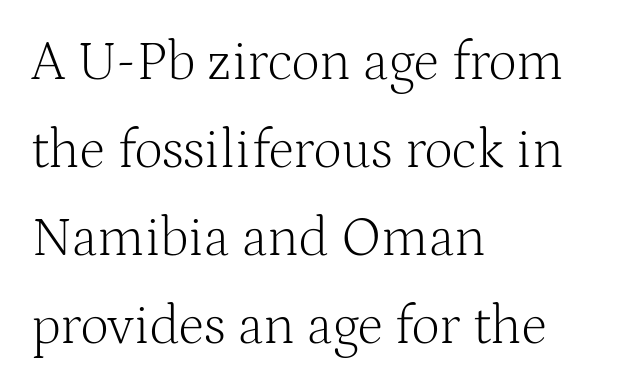
Stems and bowls with no extra thickness — not bold. The area under the type is left untouched. A typesetter would label this face a serif. The rendering keeps characters at their native spacing. This rendering uses left alignment, leaving the right contour irregular. Is this a fixed-width face? No — the glyphs have proportional, varying widths.
